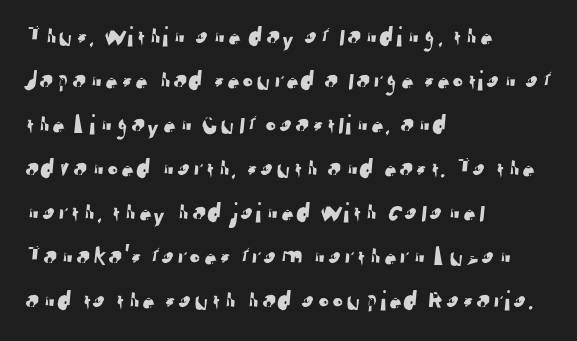
To sum up the face: it is a sans, with no serifs. In terms of leading, this rendering sits right in the middle. Note the varied advance widths — an 'i' is clearly narrower than an 'm'. Descenders are the only things crossing below the line. Each word holds together tightly as a unit, with standard inter-letter gaps.
